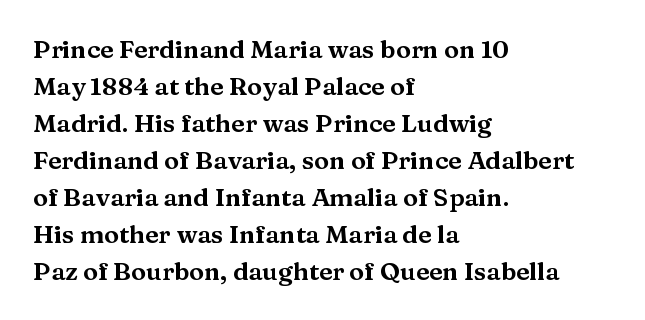
Q: Is the text italic (slanted)? A: No, it is upright.
Q: Is the text underlined? A: No.
Q: How is the paragraph aligned? A: Left-aligned.
Q: Is the spacing between letters normal or unusually wide? A: Normal.
Q: Is the spacing between lines tight, normal or loose? A: Normal.
